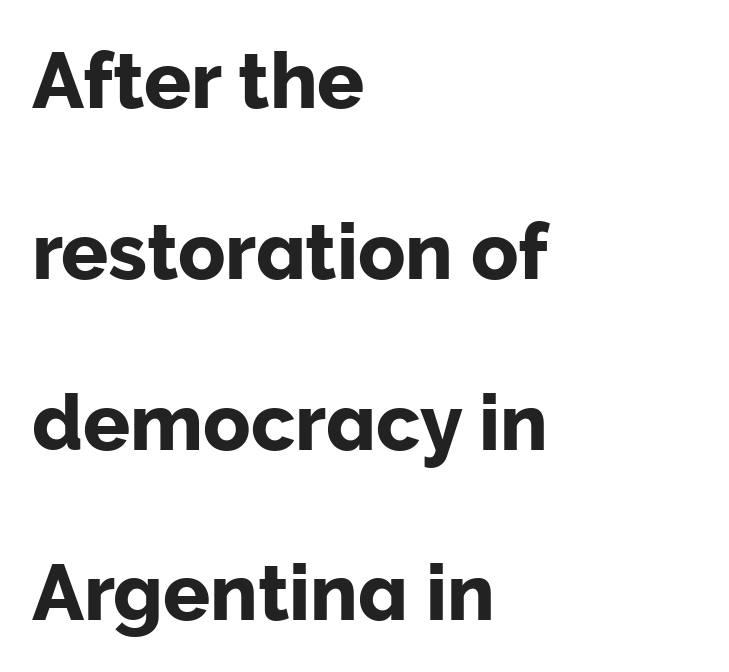
Q: Is the text italic (slanted)? A: No, it is upright.
Q: Is the typeface a serif or a sans-serif typeface? A: Sans-serif.
Q: Is the text underlined? A: No.
Q: How is the paragraph aligned? A: Left-aligned.
Q: Is the spacing between letters normal or unusually wide? A: Normal.
Q: Is the spacing between lines tight, normal or loose? A: Loose.
Q: Width (condensed, normal, or wide)? A: Normal.
Q: Stroke contrast? A: Low.
Q: x-height? A: Medium.
Q: Monospaced? A: No.
